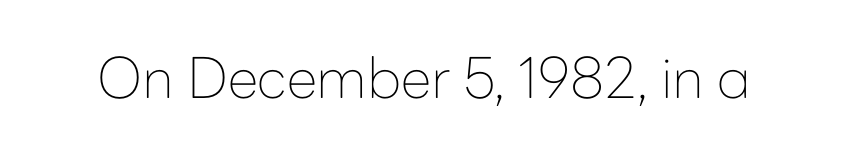
Q: Is the text bold? A: No.
Q: Is the text italic (slanted)? A: No, it is upright.
Q: Is the typeface a serif or a sans-serif typeface? A: Sans-serif.
Q: Is the text underlined? A: No.
Q: Is the spacing between letters normal or unusually wide? A: Normal.
Q: Width (condensed, normal, or wide)? A: Normal.
Q: Stroke contrast? A: Low.
Q: x-height? A: Medium.
Q: Monospaced? A: No.
